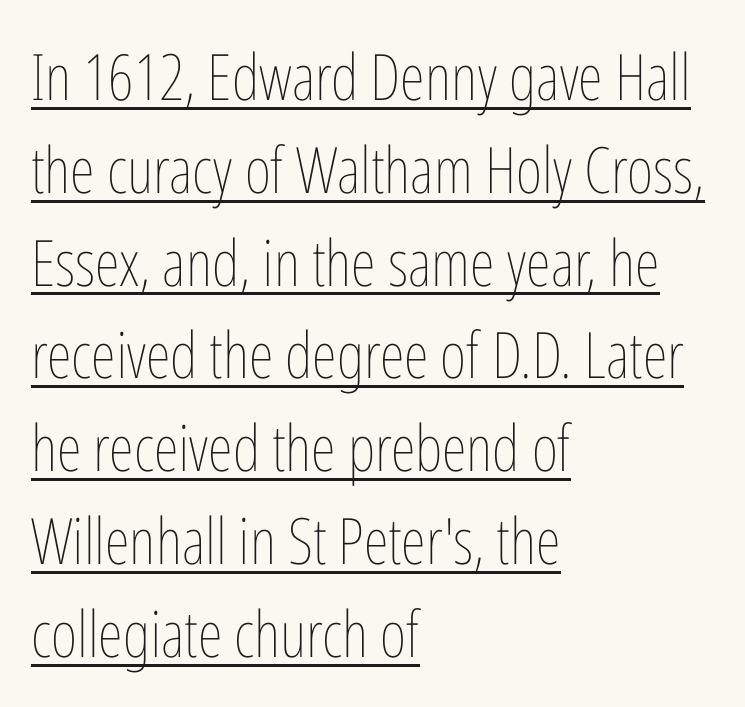
In designer terms, the underline attribute is active on this setting. The rendering uses natural spacing where letterforms have individual widths. Leading matches the norm, producing a regular column. Tall strokes in this sample are plumb rather than angled. The rendering keeps characters at their native spacing.
